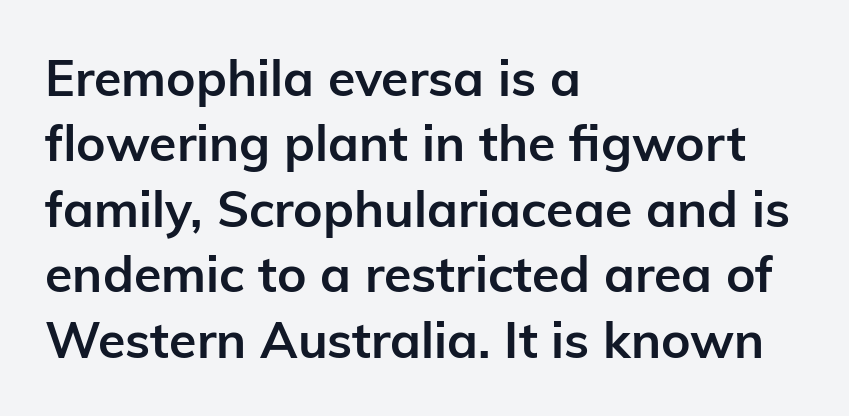
A normal amount of white space separates one row of letters from the next. Does the lettering tilt? It doesn't — this is upright. Students, note that the glyphs here touch the page at normal intervals. Serifs: no, the terminals of the letterforms are clean. On the weight axis this lands at bold, roughly 700.
